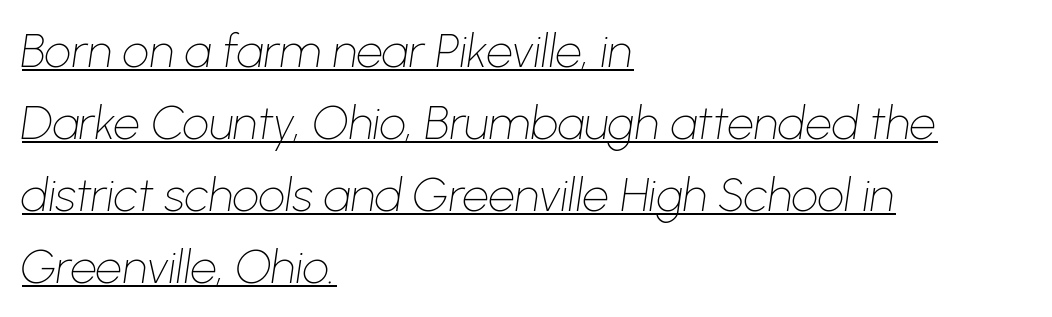
Q: Is the text bold? A: No.
Q: Is the text italic (slanted)? A: Yes, it leans right by about 8 degrees.
Q: Is the text underlined? A: Yes.
Q: How is the paragraph aligned? A: Left-aligned.
Q: Is the spacing between letters normal or unusually wide? A: Normal.
Q: Is the spacing between lines tight, normal or loose? A: Normal.
Q: Width (condensed, normal, or wide)? A: Normal.
Q: Stroke contrast? A: Low.
Q: x-height? A: Medium.
Q: Monospaced? A: No.
